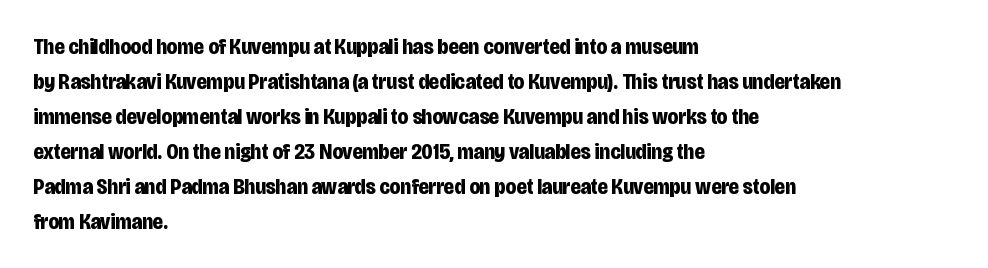
Horizontal bands of white between lines are of average thickness. The rendering keeps characters at their native spacing. Line beginnings align vertically; line endings do not. The font is running at its bold setting. No italicization has been applied; the sample stays upright.
